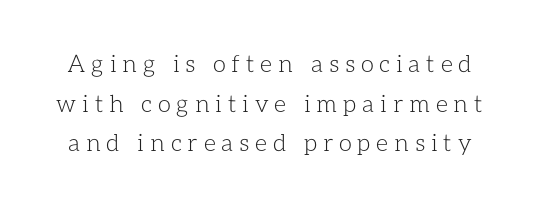
The image shows 24 px text type, upright; set normal line spacing (1.65x), unusually wide letter spacing (+0.24 em), not underlined.
